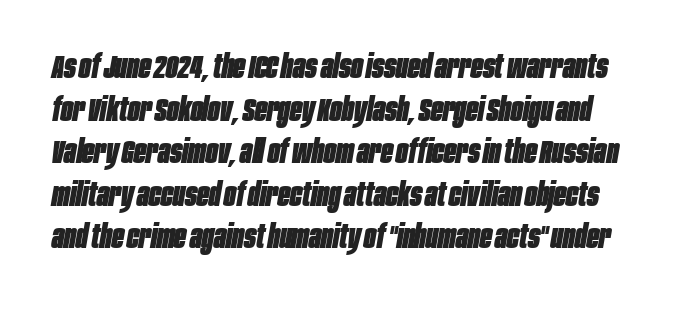
{"italic": "yes", "lean": "right", "slant_degrees": 10, "bold": "yes", "weight": "heavy", "width": "condensed", "stroke_contrast": "low", "x_height": "large", "monospaced": "no", "underline": "no", "line_spacing": "normal", "line_spacing_ratio": 1.33, "letter_spacing": "normal", "letter_spacing_em": 0.0, "glyph_px": 32}
